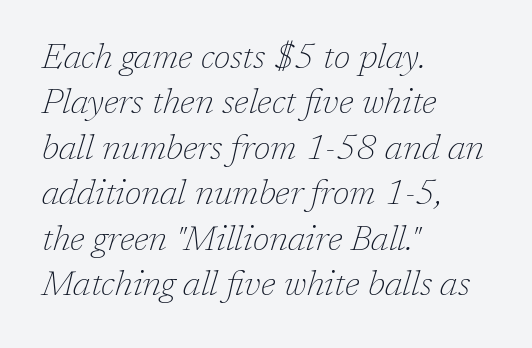
Standard letterfit; no display-style spreading of the glyphs. Little horizontal feet cap the strokes, marking this as serif type. Stems here are at most as thick as an everyday book face. Notice how the passage keeps a crisp vertical edge on the left only. Type without underlining.
